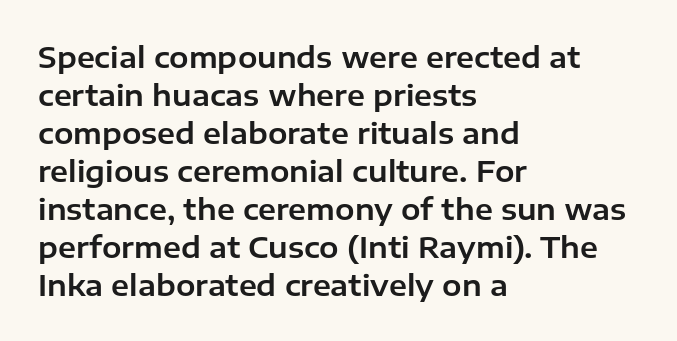
Q: Is the text italic (slanted)? A: No, it is upright.
Q: Is the typeface a serif or a sans-serif typeface? A: Sans-serif.
Q: Is the text underlined? A: No.
Q: How is the paragraph aligned? A: Left-aligned.
Q: Is the spacing between letters normal or unusually wide? A: Normal.
Q: Is the spacing between lines tight, normal or loose? A: Normal.
Q: Width (condensed, normal, or wide)? A: Normal.
Q: Stroke contrast? A: Low.
Q: x-height? A: Medium.
Q: Monospaced? A: No.
